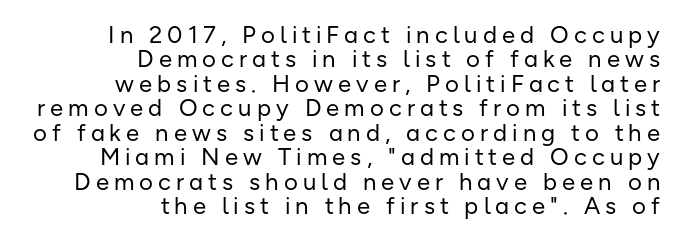
The image shows 24 px text type, upright; set right-aligned, tight line spacing (1.02x), unusually wide letter spacing (+0.21 em), not underlined.
